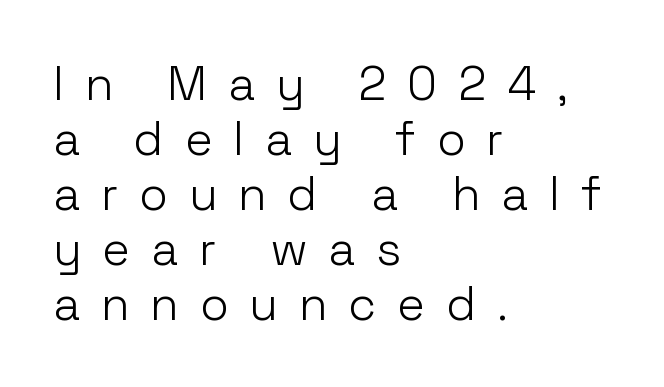
The compositor pushed each line to the left boundary. Is this a sans? Yes — the strokes have no serifs. The passage shown is not bold in any degree. The rendering uses natural spacing where letterforms have individual widths.
